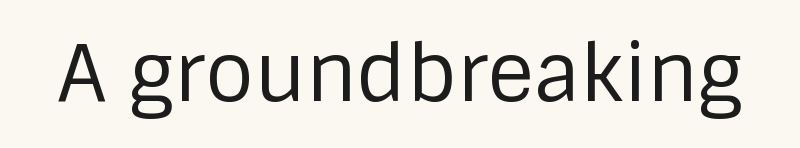
The letterforms sit shoulder to shoulder at normal distance. Character widths vary here, with narrow letters taking less room than wide ones. Check where the strokes stop: nothing finishes them off — pure sans. The passage shown is not bold in any degree. Just letters on the line, the space beneath them empty. Unlike italic type, these characters show no tilt at all.
